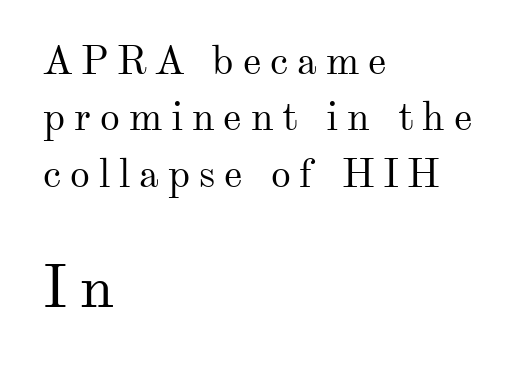
{"serif": "yes", "italic": "no", "bold": "no", "weight": "regular", "width": "normal", "stroke_contrast": "medium", "x_height": "small", "monospaced": "no", "underline": "no", "align": "left", "line_spacing": "normal", "line_spacing_ratio": 1.41, "letter_spacing": "wide", "letter_spacing_em": 0.22, "larger_block": "second", "size_ratio": 1.5, "glyph_px": 60}
